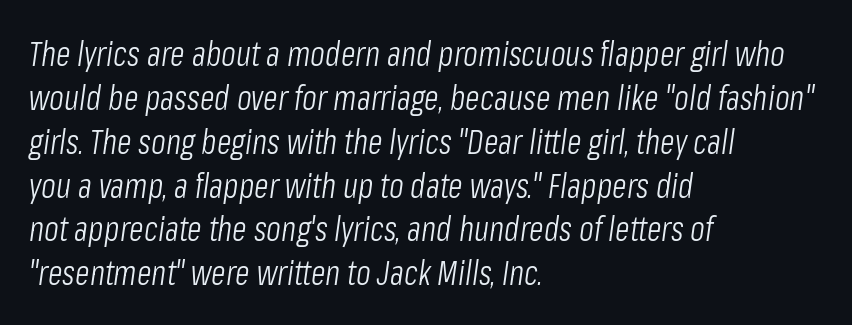
The image shows 34 px light, condensed type, italic (leaning right); set left-aligned, normal line spacing (1.29x), normal letter spacing, not underlined; low stroke contrast and a medium x-height.
